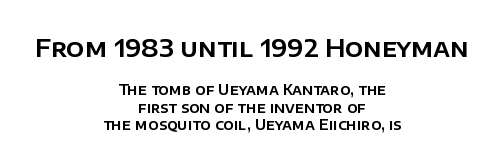
The image shows 24 px text type, upright; set centered, line spacing 1.22x, normal letter spacing, not underlined; the first (top) block is 1.71x larger.
